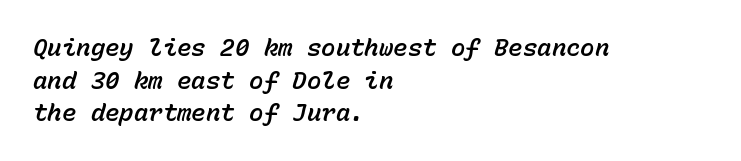
Check the space under the baseline: it is left empty. Successive baselines arrive at the customary interval. Tall strokes in this sample are angled rather than plumb. Caption: multi-line text, flush left, ragged right. No extra tracking has been applied to these lines.
